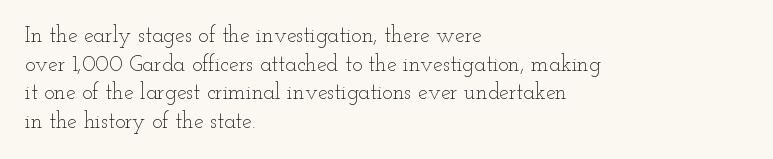
Q: Is the text bold? A: No.
Q: Is the text italic (slanted)? A: No, it is upright.
Q: Is the text underlined? A: No.
Q: How is the paragraph aligned? A: Left-aligned.
Q: Is the spacing between letters normal or unusually wide? A: Normal.
Q: Is the spacing between lines tight, normal or loose? A: Normal.
